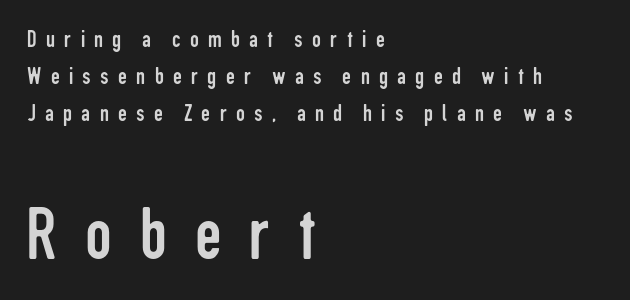
Here the designer chose a conventional face with non-uniform glyph widths. Check the space under the baseline: it is left empty. Glyph-to-glyph distance is far greater than everyday printed text. Classification — sans serif. Compare the two chunks: the lower has the greater cap height.
